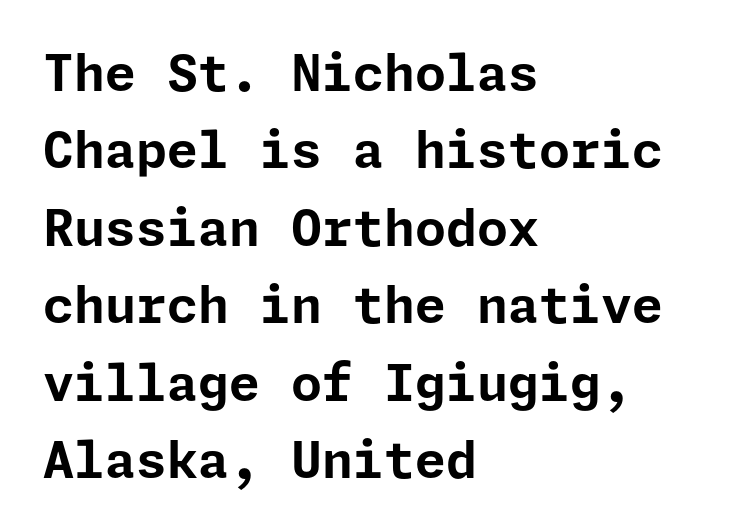
Q: Is the text bold? A: Yes.
Q: Is the text italic (slanted)? A: No, it is upright.
Q: Is the typeface a serif or a sans-serif typeface? A: Sans-serif.
Q: Is the text underlined? A: No.
Q: How is the paragraph aligned? A: Left-aligned.
Q: Is the spacing between letters normal or unusually wide? A: Normal.
Q: Is the spacing between lines tight, normal or loose? A: Normal.
Q: Width (condensed, normal, or wide)? A: Normal.
Q: Stroke contrast? A: Low.
Q: x-height? A: Medium.
